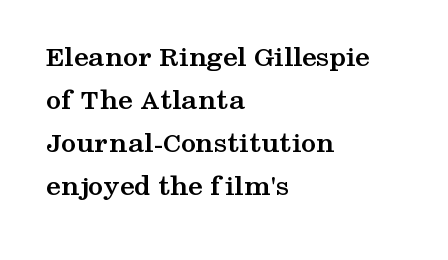
Do the characters align in a grid? No, the font is proportional. This rendering leaves character spacing at its baseline value. Line starts are locked; line ends wander. The words here are not underlined.
